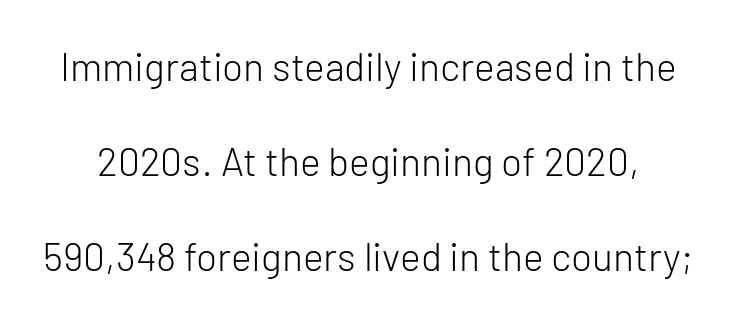
These lines stand farther apart than default settings would place them. The passage shown is typed in a proportional face where columns would drift. Lines of text with bare space underneath. Letter spacing: default. This rendering employs a face without finishing strokes, i.e., a sans-serif. Every stem runs plumb, perpendicular to the baseline.
